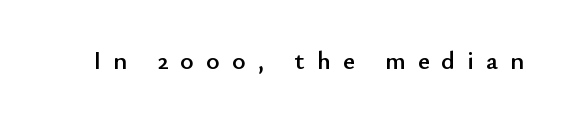
{"italic": "no", "underline": "no", "letter_spacing": "wide", "letter_spacing_em": 0.46, "glyph_px": 26}
